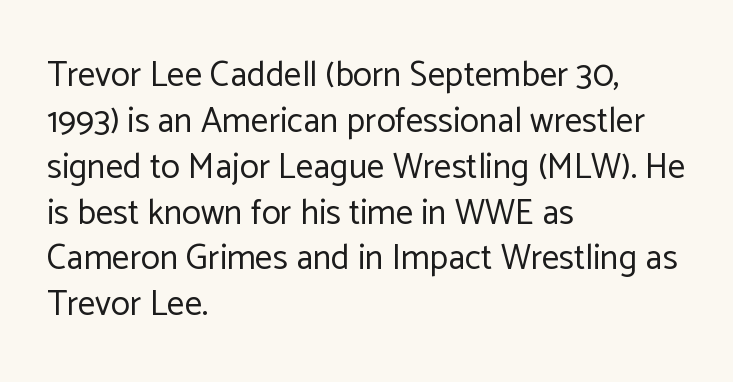
The setting favours the left margin, as ordinary paragraphs usually do. Rule under the text: the space is simply empty. Horizontal bands of white between lines are of average thickness. Weight: not bold — regular or lighter.
